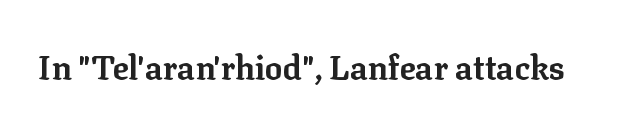
It's the straight-up-and-down kind of type. Do the characters align in a grid? No, the font is proportional. Letterform terminals end in serifs throughout the passage. The characters look thick and weighty, a clear bold.
